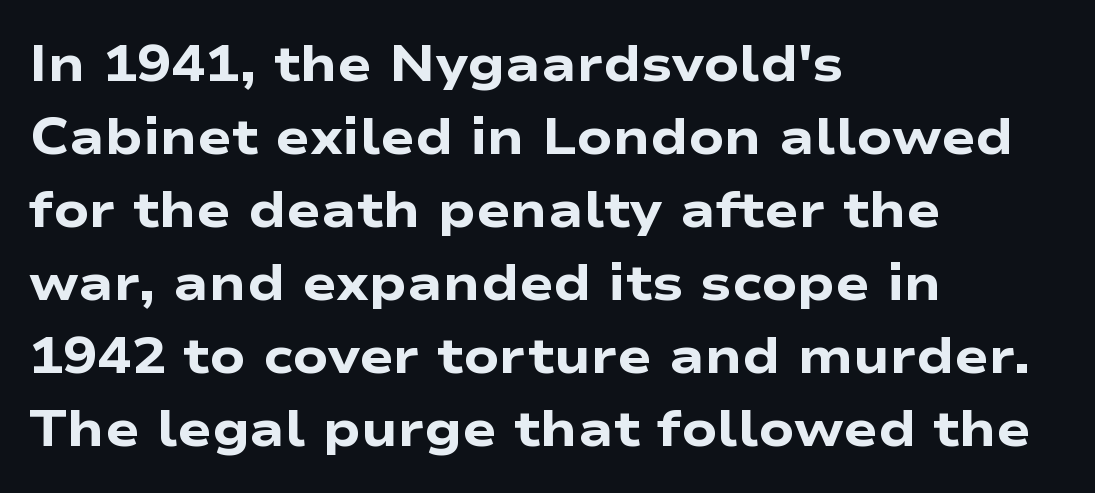
Summary of vertical rhythm: regular, with standard interline spacing. Standard letterfit; no display-style spreading of the glyphs. Are there feet on the stems? There aren't — it's a sans. Set as a true bold cut, around the 700 mark.
